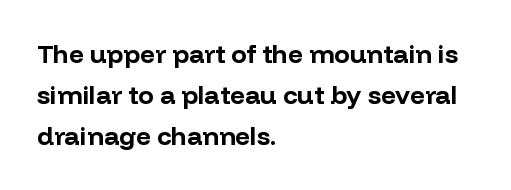
Standard letterfit; no display-style spreading of the glyphs. Compared with typical paragraphs, the rows here are spaced about the same. A bare baseline throughout the passage. Every stem runs plumb, perpendicular to the baseline. The typesetter chose a ragged-right arrangement here. The font is running at its bold setting.
